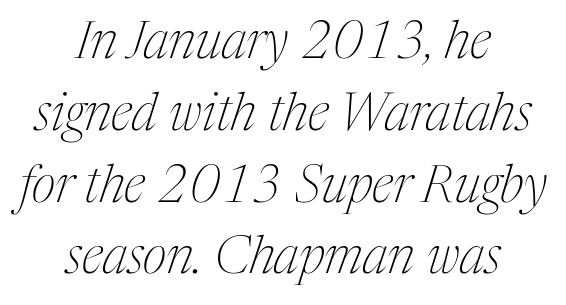
Q: Is the text bold? A: No.
Q: Is the text italic (slanted)? A: Yes, it leans right by about 17 degrees.
Q: Is the typeface a serif or a sans-serif typeface? A: Serif.
Q: Is the text underlined? A: No.
Q: How is the paragraph aligned? A: Centered.
Q: Is the spacing between letters normal or unusually wide? A: Normal.
Q: Is the spacing between lines tight, normal or loose? A: Normal.
Q: Width (condensed, normal, or wide)? A: Condensed.
Q: Stroke contrast? A: Medium.
Q: x-height? A: Medium.
Q: Monospaced? A: No.
